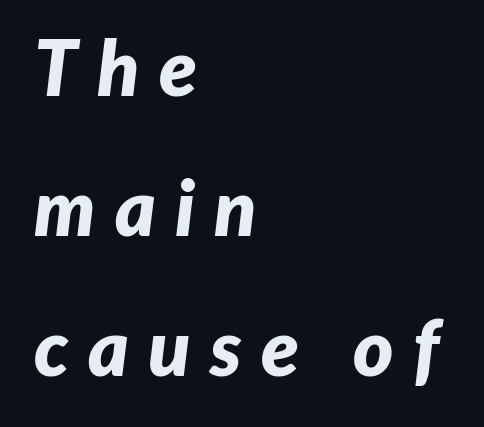
{"italic": "yes", "lean": "right", "slant_degrees": 7, "bold": "yes", "weight": "bold", "width": "normal", "stroke_contrast": "low", "x_height": "medium", "monospaced": "no", "underline": "no", "align": "left", "line_spacing_ratio": 1.82, "letter_spacing": "wide", "letter_spacing_em": 0.25, "glyph_px": 77}
